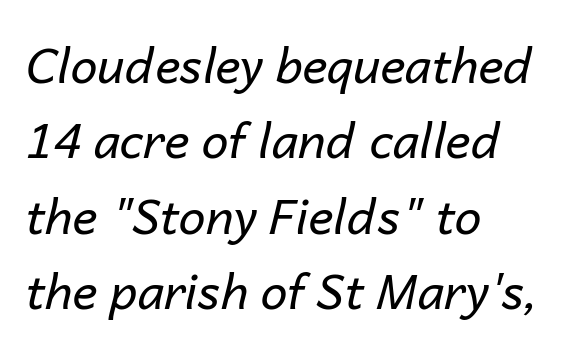
The image shows 48 px regular-weight type, italic (leaning right); set left-aligned, normal line spacing (1.57x), normal letter spacing, not underlined; low stroke contrast and a medium x-height.
